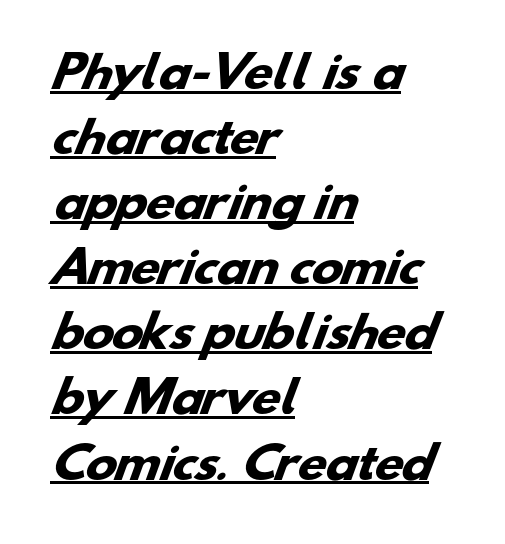
There is no visible air inserted between adjacent glyphs. I'd call this a sans setting — the letters go barefoot. These lines carry a lot of weight — the face is fully bold. The passage is arranged the way most books set body copy — flush left. The leading is moderate, giving the passage an even texture. Emphasis is given by a line drawn under the lettering.
